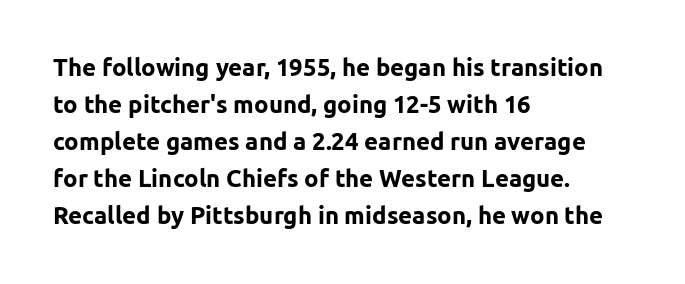
The image shows 24 px bold type, upright; set left-aligned, normal line spacing (1.54x), normal letter spacing, not underlined.
